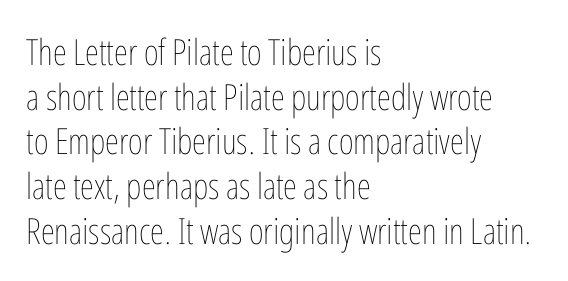
The image shows 36 px thin, condensed type, upright; set left-aligned, line spacing 1.24x, normal letter spacing, not underlined; low stroke contrast and a medium x-height.
